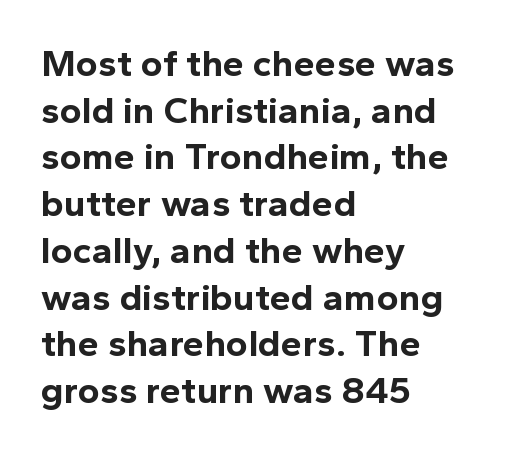
The image shows 38 px bold sans-serif type, upright; set left-aligned, line spacing 1.23x, normal letter spacing, not underlined; a medium x-height.
